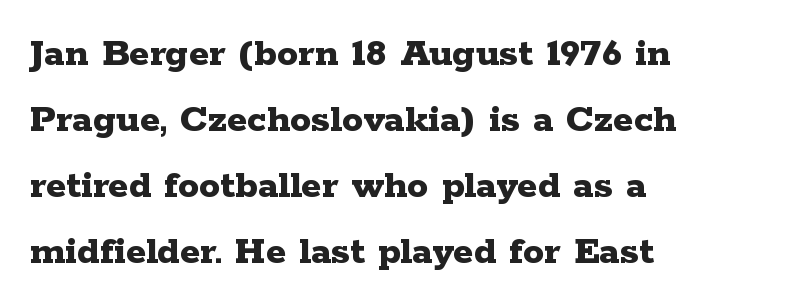
Notice how descenders clear the ascenders below comfortably — that's standard leading. There is no visible air inserted between adjacent glyphs. Unmarked baselines from the first word to the last. Reading down the block, your eye returns to a fixed left position each line.
